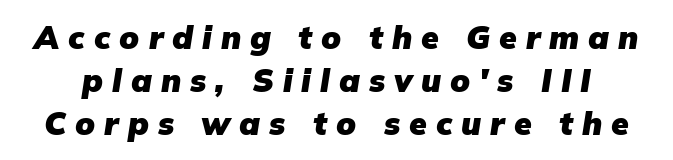
Italic: yes, the glyphs are oblique. Look at the tracking — it's clearly loosened, letters drifting apart. A dark, heavy texture on the line: the type is bold. The rows are spaced the way most documents space them. Looks like regular typesetting: each glyph gets only the width it needs. Lines of text with bare space underneath.
